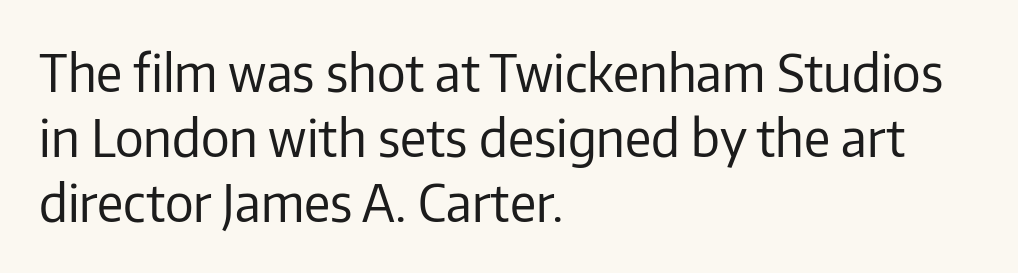
The rag falls on the right side of this text block. Heaviness? Minimal to ordinary, like unemphasized prose. This sample has the flowing, uneven cadence of proportional lettering. The string is rendered with underlining switched off. The designer left line spacing at the default. Italic: no, the glyphs are upright roman.
